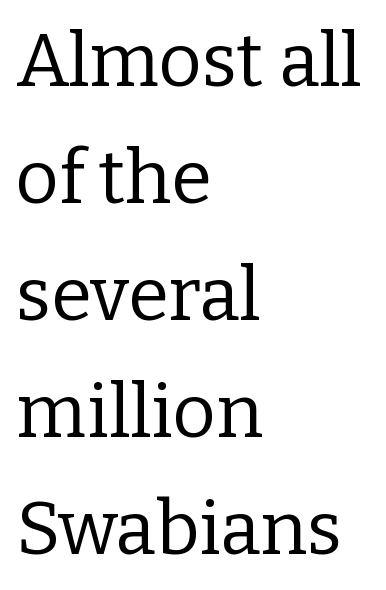
{"serif": "yes", "italic": "no", "bold": "no", "weight": "regular", "width": "normal", "stroke_contrast": "low", "x_height": "medium", "monospaced": "no", "underline": "no", "align": "left", "line_spacing": "normal", "line_spacing_ratio": 1.58, "letter_spacing": "normal", "letter_spacing_em": 0.0, "glyph_px": 74}
